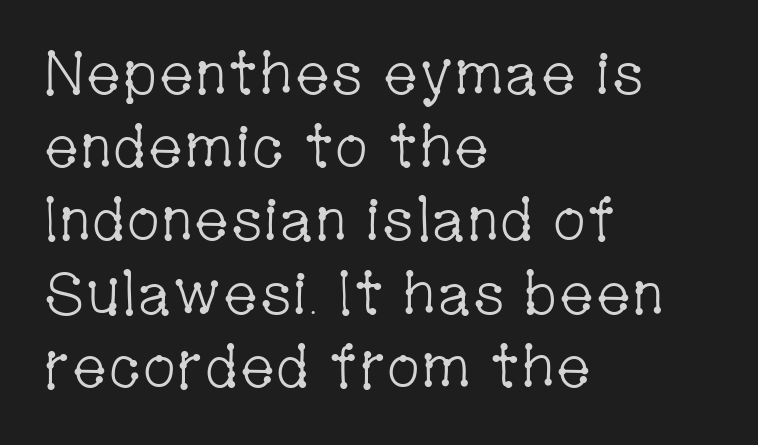
The image shows 60 px light, condensed serif type, upright; set left-aligned, line spacing 1.22x, normal letter spacing, not underlined; low stroke contrast and a medium x-height.
